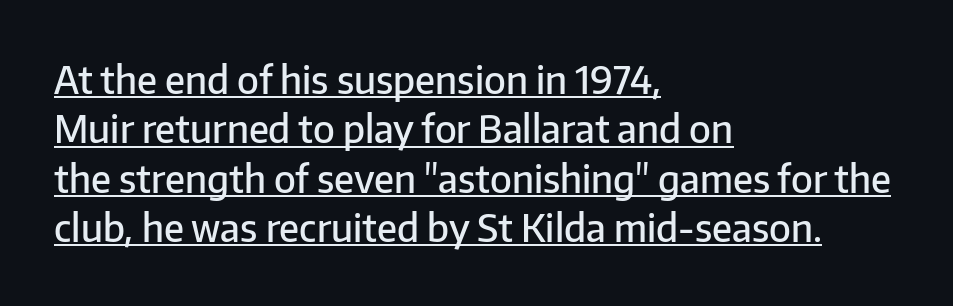
{"serif": "no", "italic": "no", "bold": "semi", "weight": "semibold", "width": "normal", "stroke_contrast": "low", "x_height": "medium", "monospaced": "no", "underline": "yes", "align": "left", "line_spacing": "normal", "line_spacing_ratio": 1.3, "letter_spacing": "normal", "letter_spacing_em": 0.0, "glyph_px": 38}
